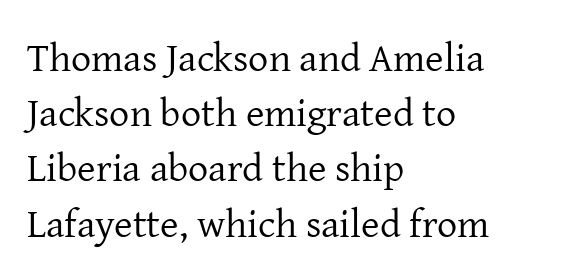
Q: Is the text bold? A: No.
Q: Is the text italic (slanted)? A: No, it is upright.
Q: Is the typeface a serif or a sans-serif typeface? A: Serif.
Q: Is the text underlined? A: No.
Q: How is the paragraph aligned? A: Left-aligned.
Q: Is the spacing between letters normal or unusually wide? A: Normal.
Q: Is the spacing between lines tight, normal or loose? A: Normal.
Q: Width (condensed, normal, or wide)? A: Normal.
Q: Stroke contrast? A: Low.
Q: x-height? A: Medium.
Q: Monospaced? A: No.
